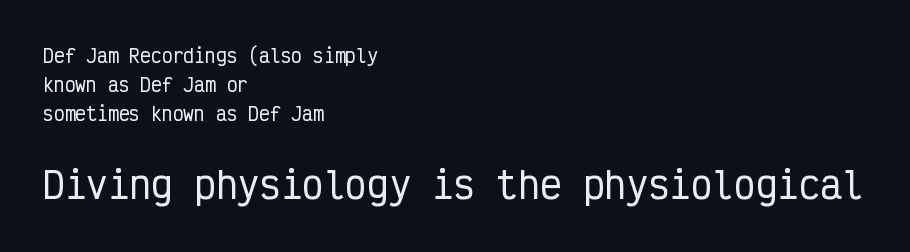
The image shows 36 px condensed sans-serif type, upright, monospaced; set left-aligned, normal line spacing (1.62x), normal letter spacing, not underlined; the second (bottom) block is 2.0x larger; low stroke contrast and a medium x-height.
